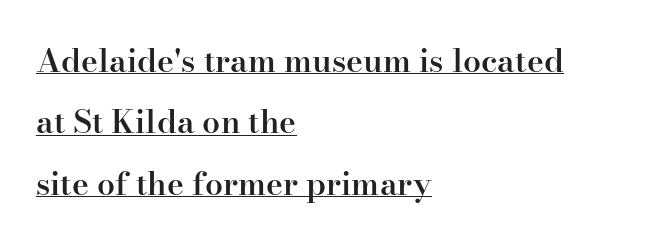
The image shows 32 px semibold serif type, upright; set left-aligned, loose line spacing (1.92x), normal letter spacing, underlined; high stroke contrast and a small x-height.
